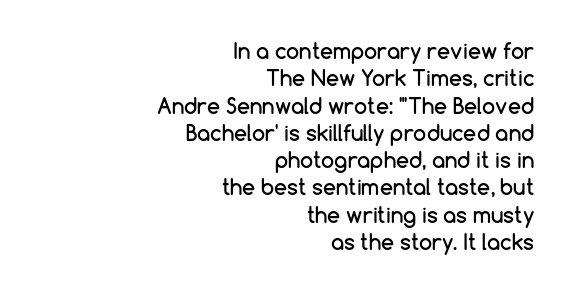
Q: Is the text italic (slanted)? A: No, it is upright.
Q: Is the text underlined? A: No.
Q: How is the paragraph aligned? A: Right-aligned.
Q: Is the spacing between letters normal or unusually wide? A: Normal.
Q: Is the spacing between lines tight, normal or loose? A: Normal.
